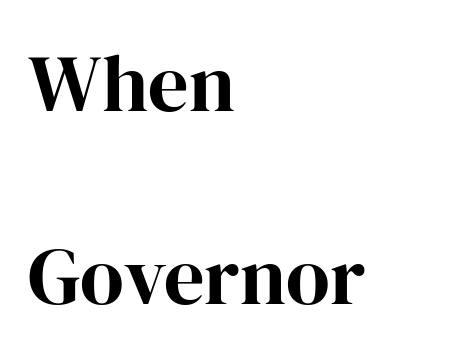
Q: Is the text italic (slanted)? A: No, it is upright.
Q: Is the typeface a serif or a sans-serif typeface? A: Serif.
Q: Is the text underlined? A: No.
Q: How is the paragraph aligned? A: Left-aligned.
Q: Is the spacing between letters normal or unusually wide? A: Normal.
Q: Is the spacing between lines tight, normal or loose? A: Loose.
Q: Width (condensed, normal, or wide)? A: Normal.
Q: Stroke contrast? A: High.
Q: x-height? A: Medium.
Q: Monospaced? A: No.
